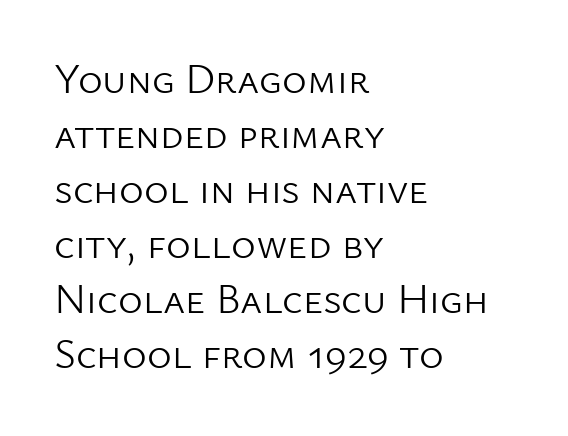
The image shows 42 px light sans-serif type, upright; set left-aligned, normal line spacing (1.31x), normal letter spacing, not underlined; low stroke contrast and a medium x-height.
